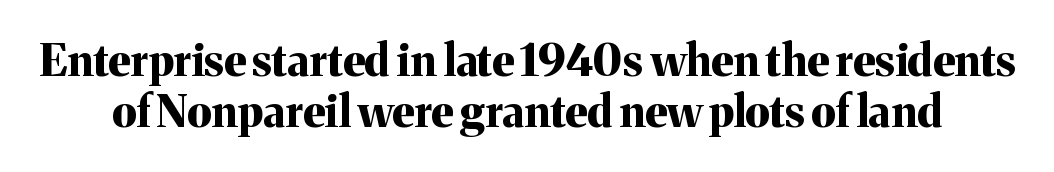
Plain, unruled lines of type. You could not count columns in this text — the font is proportionally spaced. Typographically, this falls in the serif category. The axis of the letterforms is exactly vertical. The glyphs have the mass of a bold cut. Here the glyphs are tracked normally, forming tight word shapes.
